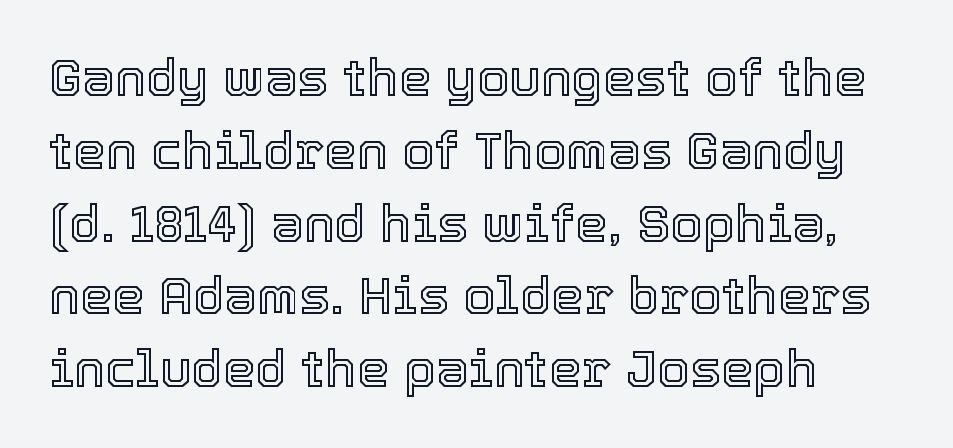
{"italic": "no", "width": "normal", "x_height": "medium", "monospaced": "no", "underline": "no", "align": "left", "line_spacing": "normal", "line_spacing_ratio": 1.4, "letter_spacing": "normal", "letter_spacing_em": 0.0, "glyph_px": 52}
